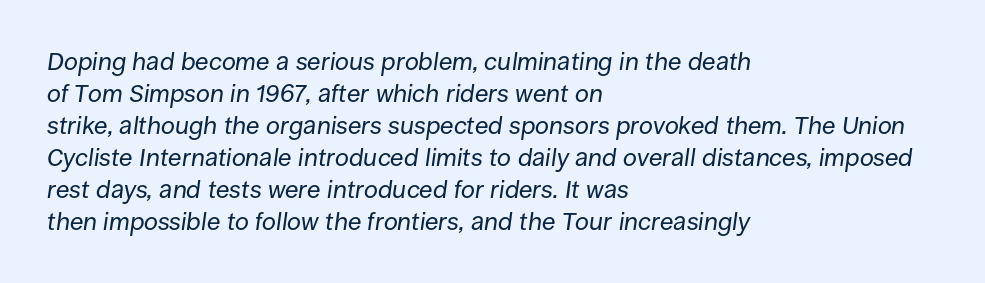
Stems and bowls with no extra thickness — not bold. Beneath every word, the page is bare. Slanted lettering throughout. These lines keep a tight, regular rhythm from letter to letter. Caption: multi-line text, flush left, ragged right. Normally led — the rows are evenly, conventionally spaced.
